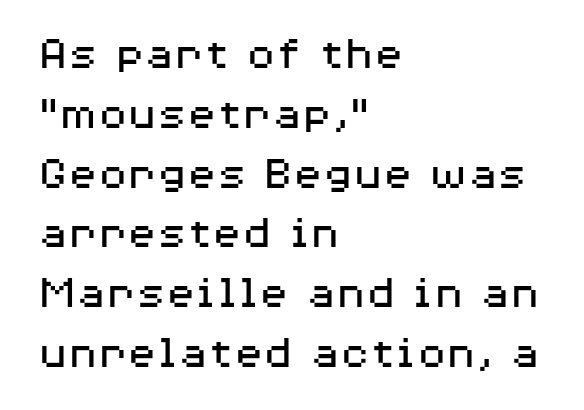
Q: Is the text bold? A: No.
Q: Is the text italic (slanted)? A: No, it is upright.
Q: Is the typeface a serif or a sans-serif typeface? A: Sans-serif.
Q: Is the text underlined? A: No.
Q: How is the paragraph aligned? A: Left-aligned.
Q: Is the spacing between letters normal or unusually wide? A: Normal.
Q: Width (condensed, normal, or wide)? A: Wide.
Q: Stroke contrast? A: Medium.
Q: x-height? A: Medium.
Q: Monospaced? A: No.
